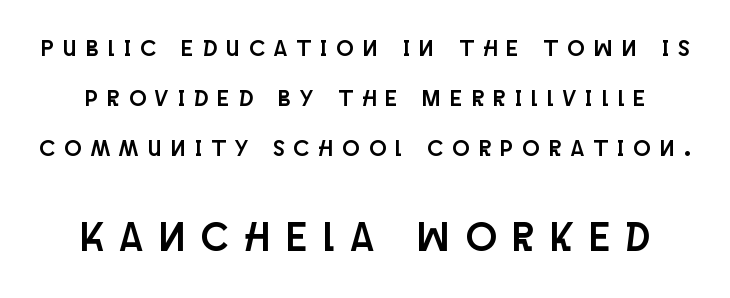
Is this a fixed-width face? No — the glyphs have proportional, varying widths. In terms of letterspacing, this is a distinctly airy, spread setting. Italic? Not at all — the glyphs are vertical. Compare the two chunks: the lower has the greater cap height.
